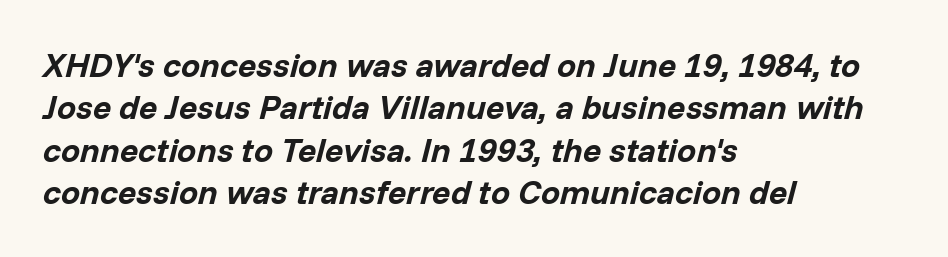
Q: Is the text bold? A: Yes.
Q: Is the text italic (slanted)? A: Yes, it leans right by about 14 degrees.
Q: Is the text underlined? A: No.
Q: How is the paragraph aligned? A: Left-aligned.
Q: Is the spacing between letters normal or unusually wide? A: Normal.
Q: Is the spacing between lines tight, normal or loose? A: Normal.
Q: Width (condensed, normal, or wide)? A: Normal.
Q: Stroke contrast? A: Low.
Q: x-height? A: Medium.
Q: Monospaced? A: No.
